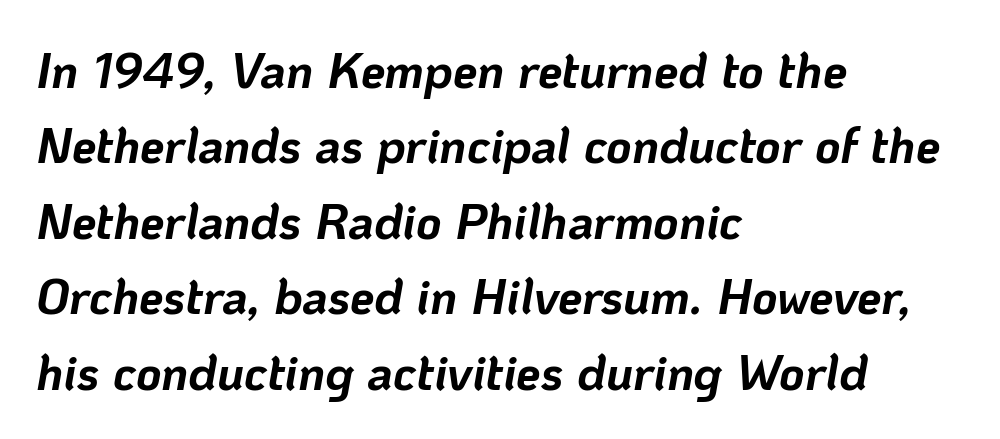
Q: Is the text bold? A: Yes.
Q: Is the text italic (slanted)? A: Yes, it leans right by about 10 degrees.
Q: Is the text underlined? A: No.
Q: How is the paragraph aligned? A: Left-aligned.
Q: Is the spacing between letters normal or unusually wide? A: Normal.
Q: Is the spacing between lines tight, normal or loose? A: Normal.
Q: Width (condensed, normal, or wide)? A: Normal.
Q: Stroke contrast? A: Low.
Q: x-height? A: Medium.
Q: Monospaced? A: No.
